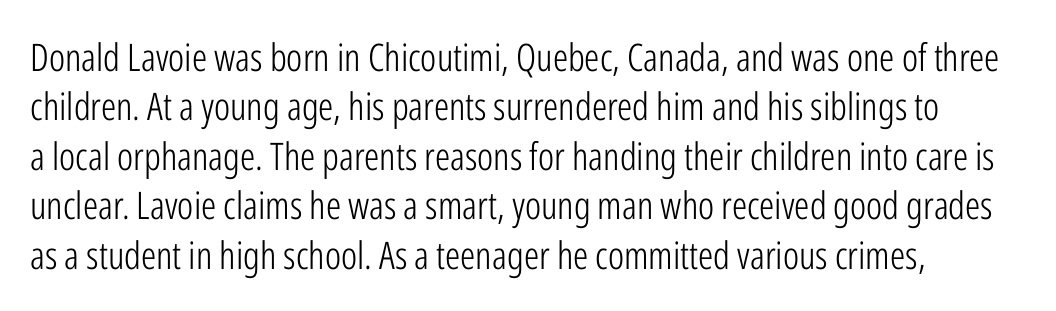
{"serif": "no", "italic": "no", "bold": "no", "weight": "light", "width": "condensed", "stroke_contrast": "low", "x_height": "medium", "monospaced": "no", "underline": "no", "align": "left", "line_spacing": "normal", "line_spacing_ratio": 1.3, "letter_spacing": "normal", "letter_spacing_em": 0.0, "glyph_px": 38}
